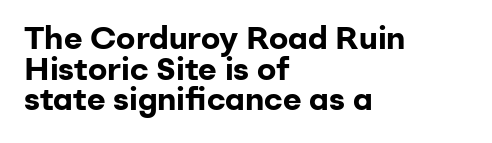
The image shows 32 px bold sans-serif type, upright; set left-aligned, tight line spacing (0.96x), normal letter spacing, not underlined; low stroke contrast and a medium x-height.
